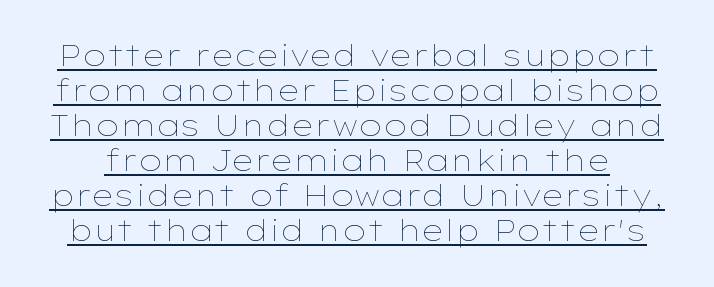
Q: Is the text bold? A: No.
Q: Is the text italic (slanted)? A: No, it is upright.
Q: Is the text underlined? A: Yes.
Q: Is the spacing between letters normal or unusually wide? A: Normal.
Q: Width (condensed, normal, or wide)? A: Wide.
Q: Stroke contrast? A: Low.
Q: x-height? A: Medium.
Q: Monospaced? A: No.
